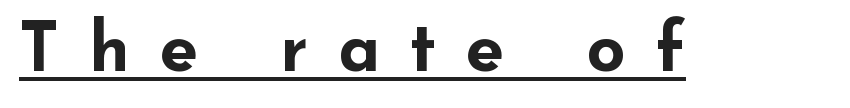
{"serif": "no", "italic": "no", "bold": "yes", "weight": "bold", "width": "wide", "stroke_contrast": "low", "x_height": "small", "monospaced": "no", "underline": "yes", "letter_spacing": "wide", "letter_spacing_em": 0.43, "glyph_px": 69}
